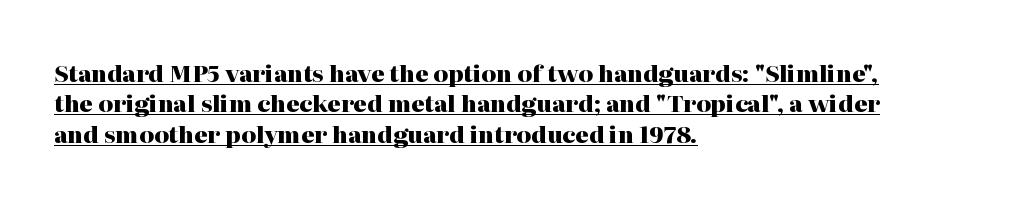
This sample carries an underscore along the baseline area. How are the letters spaced? Ordinarily, with no added tracking. The letters are bold, with thick, heavy strokes. Quick note: interline space is typical. Compared with a centered layout, this one pins lines to the left instead.
